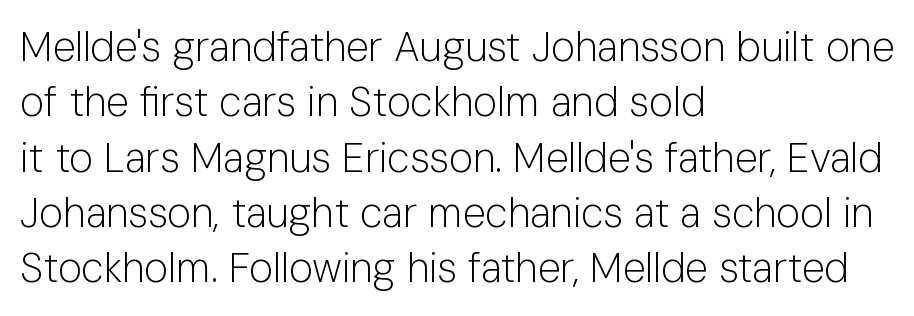
Q: Is the text bold? A: No.
Q: Is the text italic (slanted)? A: No, it is upright.
Q: Is the typeface a serif or a sans-serif typeface? A: Sans-serif.
Q: Is the text underlined? A: No.
Q: How is the paragraph aligned? A: Left-aligned.
Q: Is the spacing between letters normal or unusually wide? A: Normal.
Q: Is the spacing between lines tight, normal or loose? A: Normal.
Q: Width (condensed, normal, or wide)? A: Normal.
Q: Stroke contrast? A: Low.
Q: x-height? A: Medium.
Q: Monospaced? A: No.
